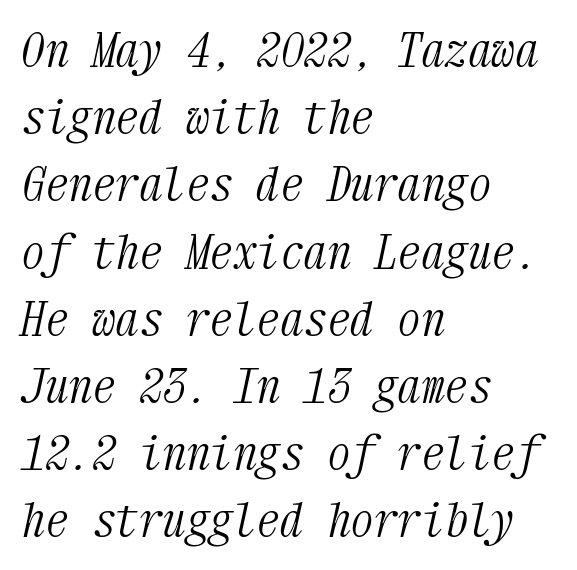
Q: Is the text bold? A: No.
Q: Is the text italic (slanted)? A: Yes, it leans right by about 12 degrees.
Q: Is the typeface a serif or a sans-serif typeface? A: Serif.
Q: Is the text underlined? A: No.
Q: How is the paragraph aligned? A: Left-aligned.
Q: Is the spacing between letters normal or unusually wide? A: Normal.
Q: Is the spacing between lines tight, normal or loose? A: Normal.
Q: Width (condensed, normal, or wide)? A: Condensed.
Q: Stroke contrast? A: Medium.
Q: x-height? A: Medium.
Q: Monospaced? A: Yes.
